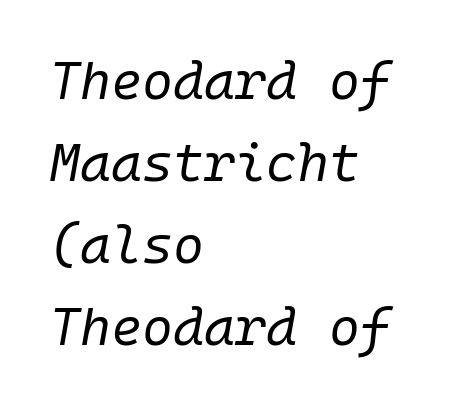
{"italic": "yes", "lean": "right", "slant_degrees": 10, "bold": "no", "weight": "regular", "width": "normal", "stroke_contrast": "low", "x_height": "medium", "underline": "no", "align": "left", "line_spacing": "normal", "line_spacing_ratio": 1.55, "letter_spacing": "normal", "letter_spacing_em": 0.0, "glyph_px": 53}
